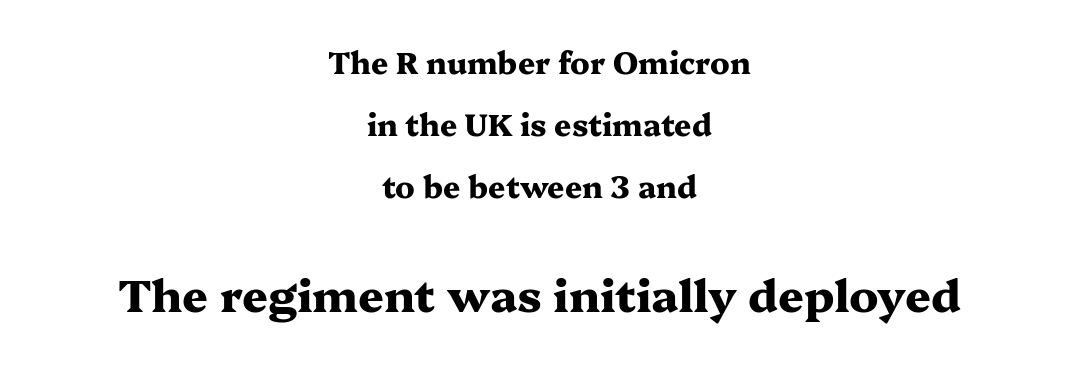
Honestly, the rows look like they've been pulled way apart. This rendering leaves character spacing at its baseline value. This rendering employs a face with finishing strokes, i.e., a serif. Posture: straight, roman, zero tilt. The specimen omits any rule beneath the text block's lines.
